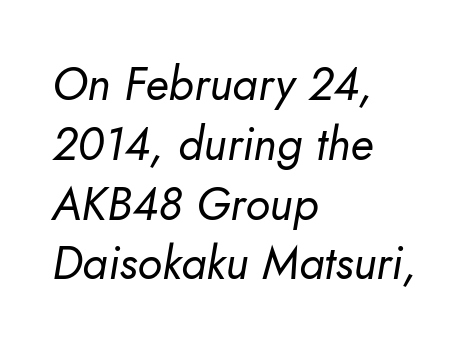
The image shows 46 px regular-weight type, italic (leaning right); set left-aligned, normal line spacing (1.3x), normal letter spacing, not underlined; low stroke contrast and a small x-height.
